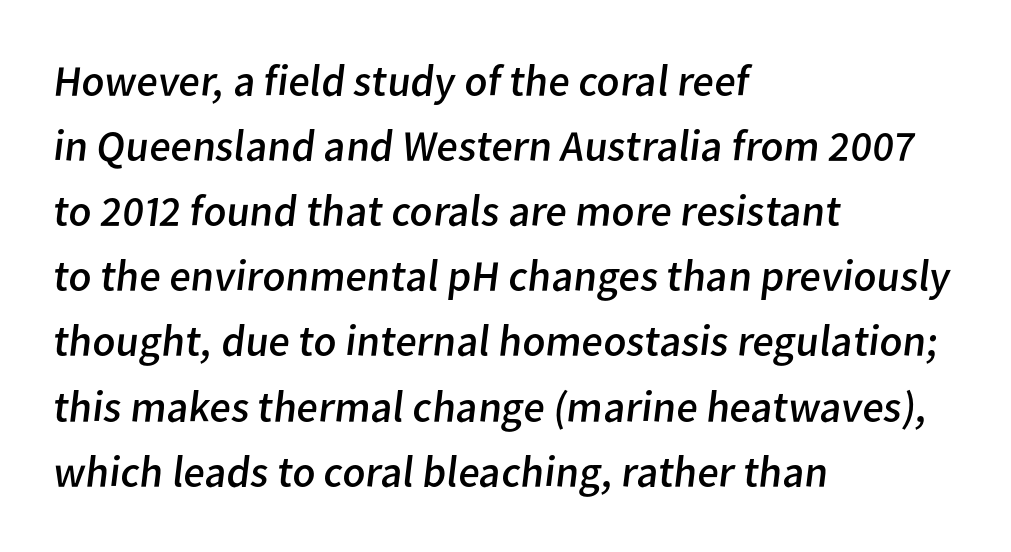
Q: Is the text bold? A: No.
Q: Is the typeface a serif or a sans-serif typeface? A: Sans-serif.
Q: Is the text underlined? A: No.
Q: How is the paragraph aligned? A: Left-aligned.
Q: Is the spacing between letters normal or unusually wide? A: Normal.
Q: Is the spacing between lines tight, normal or loose? A: Normal.
Q: Width (condensed, normal, or wide)? A: Normal.
Q: Stroke contrast? A: Low.
Q: x-height? A: Medium.
Q: Monospaced? A: No.
